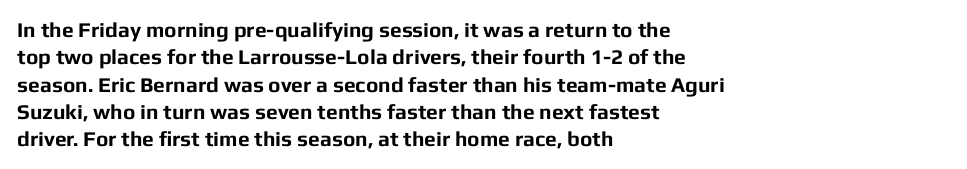
{"italic": "no", "bold": "yes", "underline": "no", "align": "left", "line_spacing": "normal", "line_spacing_ratio": 1.3, "letter_spacing": "normal", "letter_spacing_em": 0.0, "glyph_px": 21}
